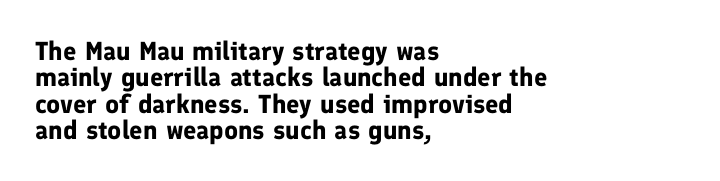
The image shows 26 px bold type, upright; set left-aligned, tight line spacing (1.01x), normal letter spacing, not underlined.
